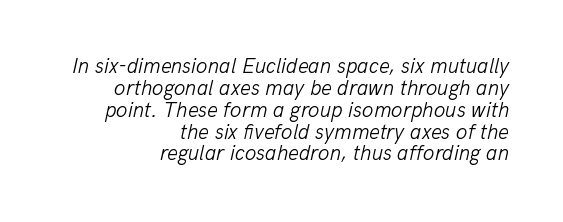
Q: Is the text bold? A: No.
Q: Is the text italic (slanted)? A: Yes, it leans right by about 13 degrees.
Q: Is the text underlined? A: No.
Q: How is the paragraph aligned? A: Right-aligned.
Q: Is the spacing between letters normal or unusually wide? A: Normal.
Q: Is the spacing between lines tight, normal or loose? A: Tight.
